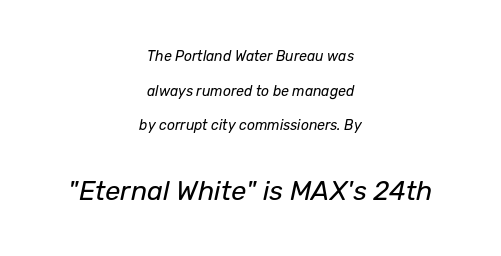
The image shows 27 px text type, italic (leaning right); set centered, loose line spacing (2.47x), normal letter spacing, not underlined; the second (bottom) block is 1.93x larger.
